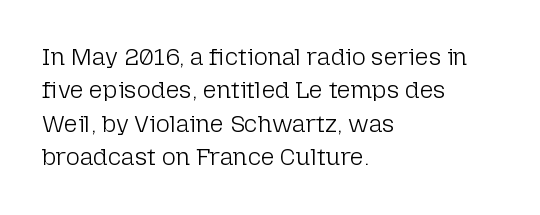
Q: Is the text bold? A: No.
Q: Is the text italic (slanted)? A: No, it is upright.
Q: Is the text underlined? A: No.
Q: How is the paragraph aligned? A: Left-aligned.
Q: Is the spacing between letters normal or unusually wide? A: Normal.
Q: Is the spacing between lines tight, normal or loose? A: Normal.
